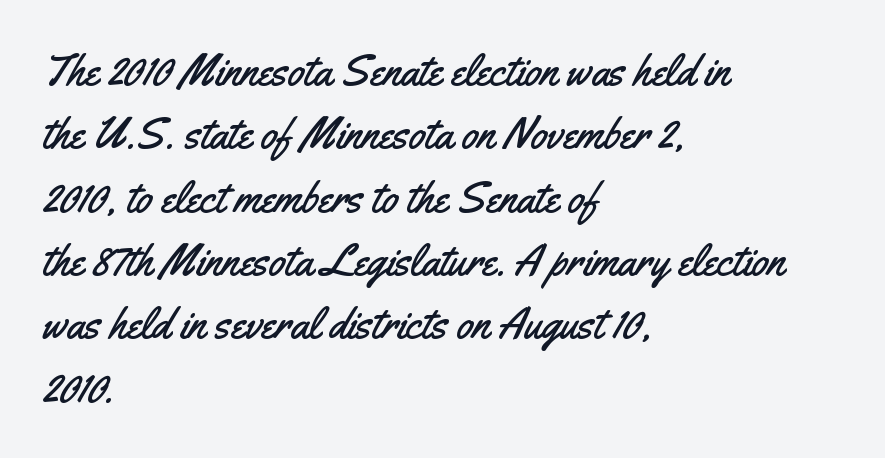
The gaps between neighbouring characters are ordinary and unremarkable. Alignment: flush left. Here the designer chose a conventional face with non-uniform glyph widths. The passage shown is not underscored anywhere. This block has exactly the height ordinary leading produces.
